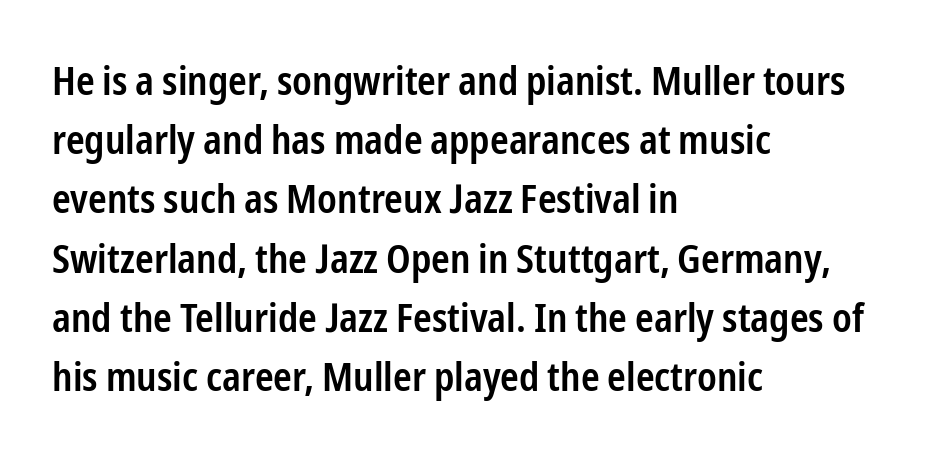
{"serif": "no", "italic": "no", "bold": "semi", "weight": "semibold", "width": "condensed", "stroke_contrast": "low", "x_height": "medium", "monospaced": "no", "underline": "no", "align": "left", "line_spacing": "normal", "line_spacing_ratio": 1.48, "letter_spacing": "normal", "letter_spacing_em": 0.0, "glyph_px": 40}
